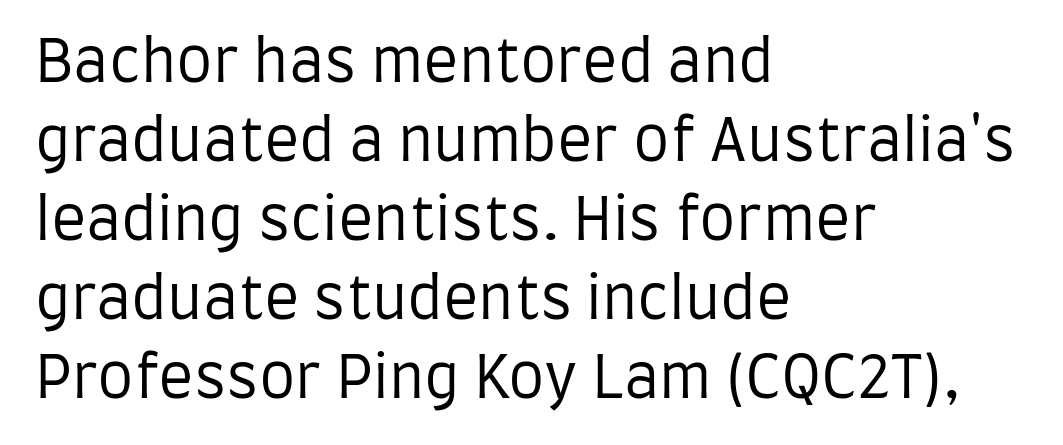
Q: Is the text bold? A: No.
Q: Is the text italic (slanted)? A: No, it is upright.
Q: Is the typeface a serif or a sans-serif typeface? A: Sans-serif.
Q: Is the text underlined? A: No.
Q: How is the paragraph aligned? A: Left-aligned.
Q: Is the spacing between letters normal or unusually wide? A: Normal.
Q: Is the spacing between lines tight, normal or loose? A: Normal.
Q: Width (condensed, normal, or wide)? A: Condensed.
Q: Stroke contrast? A: Low.
Q: x-height? A: Large.
Q: Monospaced? A: No.
